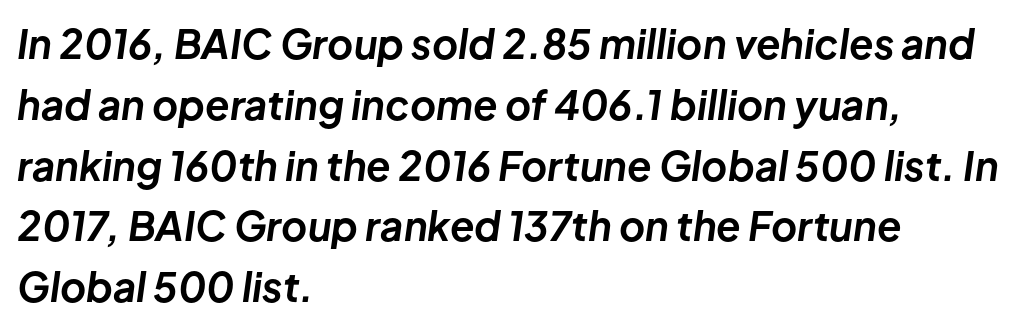
{"italic": "yes", "lean": "right", "slant_degrees": 8, "bold": "yes", "weight": "bold", "width": "normal", "stroke_contrast": "low", "x_height": "medium", "monospaced": "no", "underline": "no", "align": "left", "line_spacing": "normal", "line_spacing_ratio": 1.52, "letter_spacing": "normal", "letter_spacing_em": 0.0, "glyph_px": 40}
